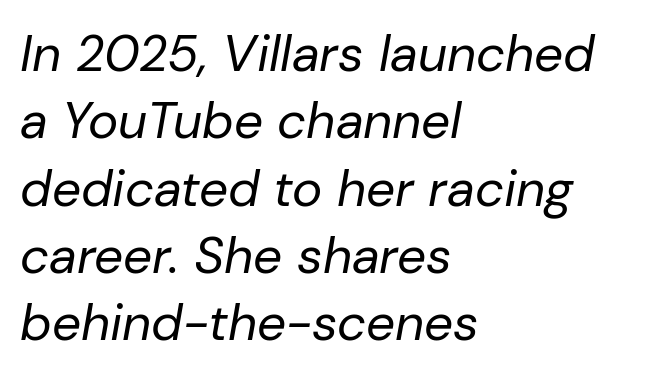
Q: Is the text bold? A: No.
Q: Is the text italic (slanted)? A: Yes, it leans right by about 10 degrees.
Q: Is the text underlined? A: No.
Q: How is the paragraph aligned? A: Left-aligned.
Q: Is the spacing between letters normal or unusually wide? A: Normal.
Q: Is the spacing between lines tight, normal or loose? A: Normal.
Q: Width (condensed, normal, or wide)? A: Normal.
Q: Stroke contrast? A: Low.
Q: x-height? A: Medium.
Q: Monospaced? A: No.
